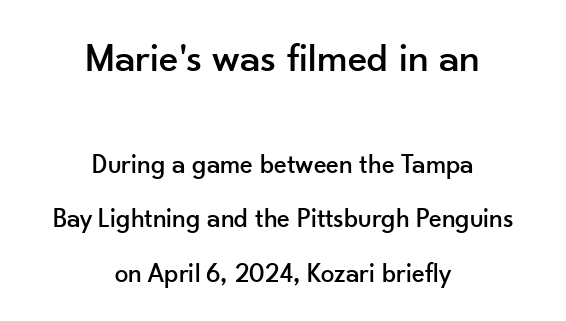
The rendering shows plain stroke endings on the letterforms — a sans-serif design. Students, note that the glyphs here touch the page at normal intervals. Letters rest on an invisible, unmarked baseline. The passage shown is typed in a proportional face where columns would drift.
